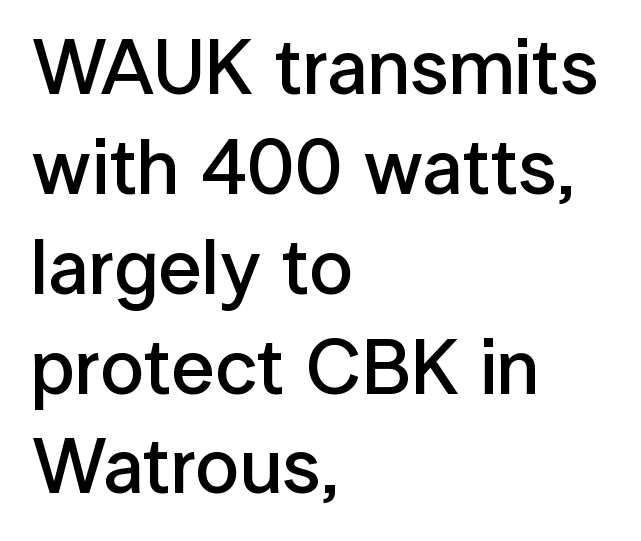
Nothing sits at the stroke ends, so this counts as sans-serif. This sample has the flowing, uneven cadence of proportional lettering. Does extra space separate the letters? No, they use regular spacing. This rendering uses left alignment, leaving the right contour irregular. Strokes here are thickened, but only to semibold level. Unmarked baselines from the first word to the last.
